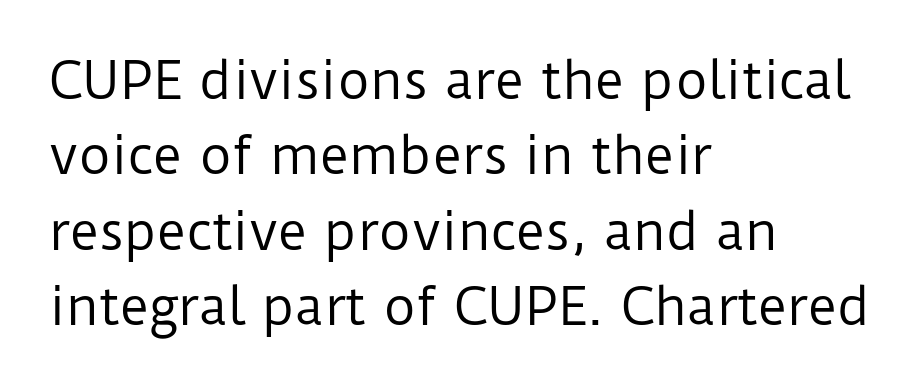
The image shows 50 px regular-weight sans-serif type, upright; set left-aligned, normal line spacing (1.51x), normal letter spacing, not underlined; low stroke contrast and a medium x-height.
